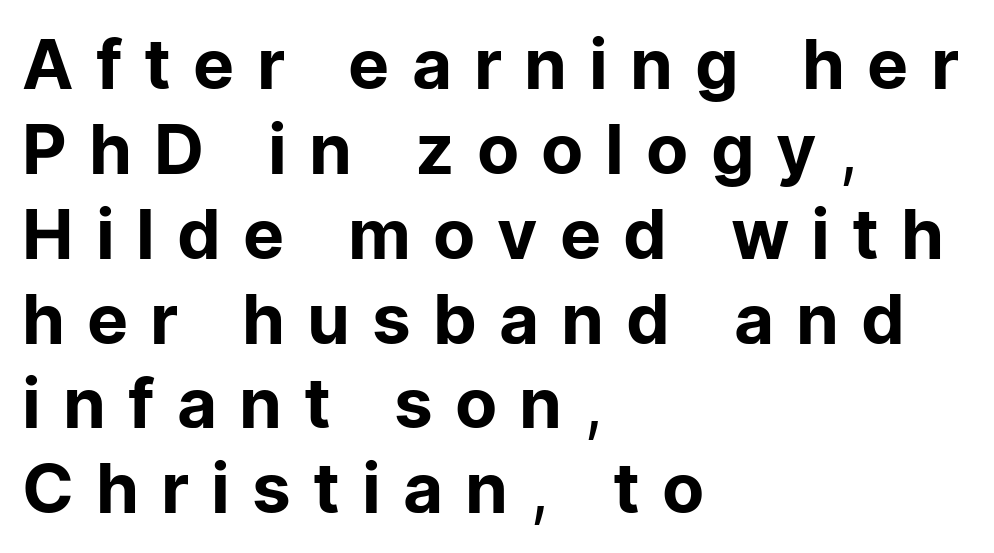
Is this a sans? Yes — the strokes have no serifs. Stems and bowls with no extra thickness — not bold. This rendering uses left alignment, leaving the right contour irregular. This rendering widens character spacing well past its baseline value. Is this a fixed-width face? No — the glyphs have proportional, varying widths. Vertical strokes here are truly vertical.
